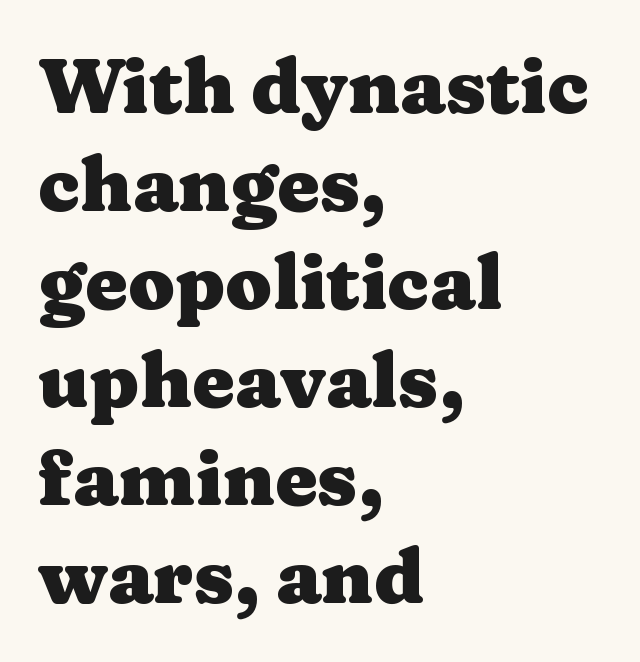
Regular leading. Thick stems and heavy bowls — unmistakably bold. Is there any slant? The stems are plumb. Check where the strokes stop: tiny serifs finish them off. Check the space under the baseline: it is left empty. Line beginnings align vertically; line endings do not.
